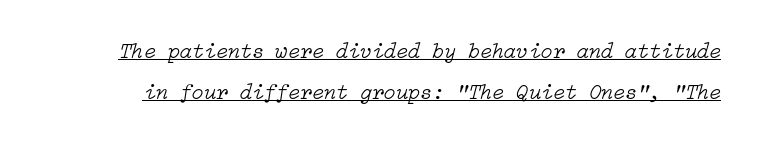
The image shows 22 px text type, italic (leaning right); set line spacing 1.85x, normal letter spacing, underlined.
